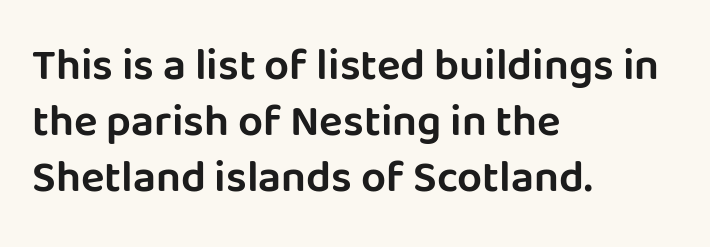
In terms of leading, this rendering sits right in the middle. This rendering employs a face without finishing strokes, i.e., a sans-serif. The typesetter chose a ragged-right arrangement here. The letters stand straight up with perfectly vertical stems. Words appear dense and cohesive because spacing is normal.
